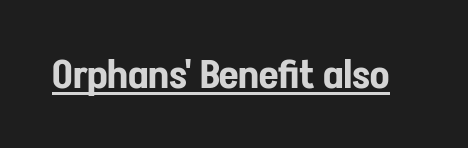
The image shows 40 px condensed sans-serif type, upright; set normal letter spacing, underlined; low stroke contrast and a medium x-height.
